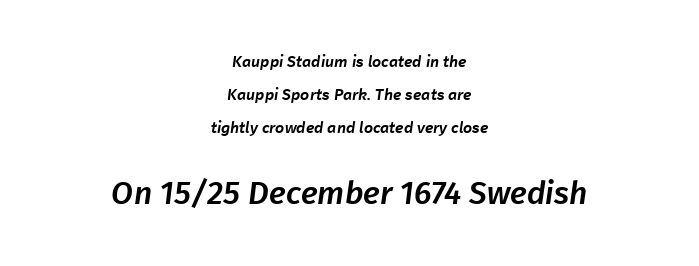
{"serif": "no", "width": "normal", "stroke_contrast": "low", "x_height": "medium", "monospaced": "no", "underline": "no", "align": "center", "line_spacing": "loose", "line_spacing_ratio": 2.06, "letter_spacing": "normal", "letter_spacing_em": 0.0, "larger_block": "second", "size_ratio": 2.0, "glyph_px": 32}
